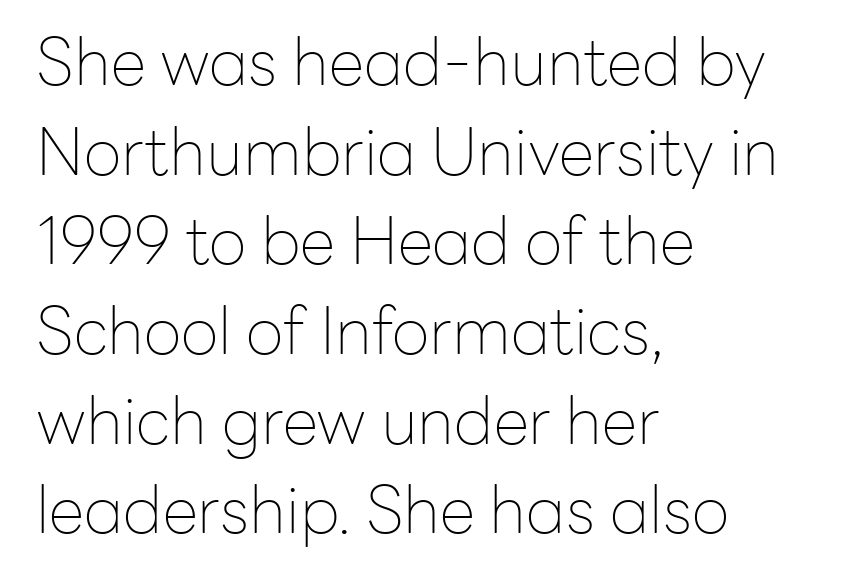
The image shows 65 px thin sans-serif type, upright; set left-aligned, normal line spacing (1.38x), normal letter spacing, not underlined; low stroke contrast and a medium x-height.
